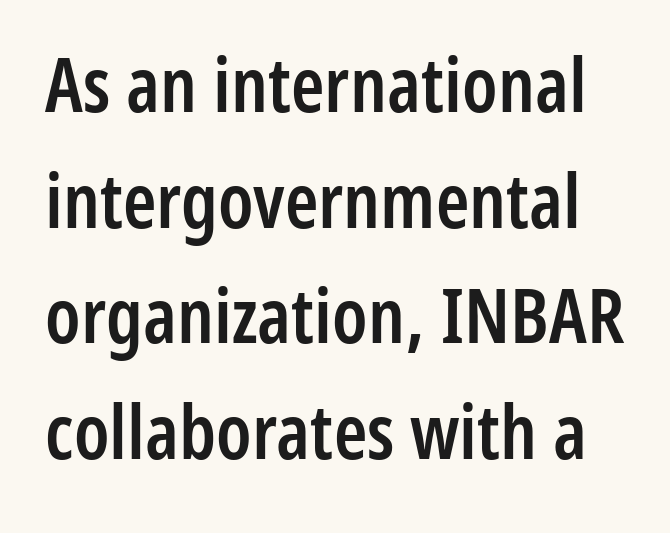
{"serif": "no", "italic": "no", "bold": "semi", "weight": "semibold", "width": "condensed", "stroke_contrast": "low", "x_height": "medium", "monospaced": "no", "underline": "no", "line_spacing": "normal", "line_spacing_ratio": 1.52, "letter_spacing": "normal", "letter_spacing_em": 0.0, "glyph_px": 76}
